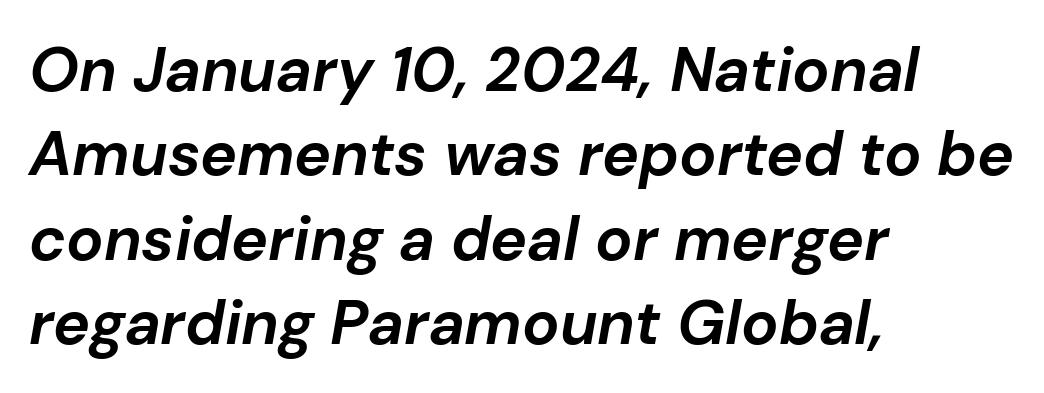
Yep, that's italic — everything's leaning. Glyph-to-glyph distance matches everyday printed text. Line starts are locked; line ends wander. Summary of vertical rhythm: regular, with standard interline spacing. You'd pick this weight for a headline — it's a proper bold. Has an underline been added? It has not.
